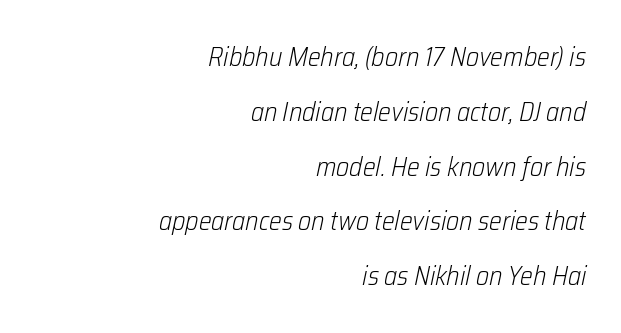
Successive baselines arrive slowly, with a big drop between each. Compared with typical body copy, the letter spacing here is the same. The text block is weighted toward the right margin, trailing off unevenly leftward. Looking at the ascenders, they clearly lean.
